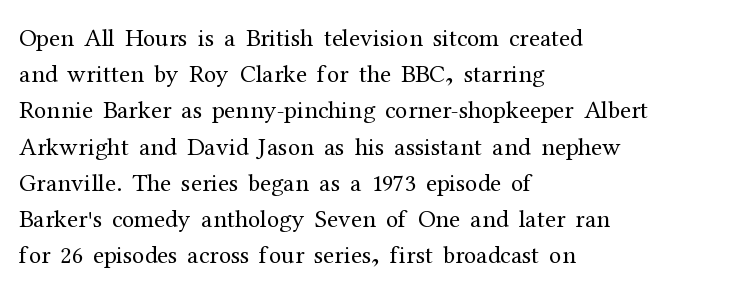
The cut favours lightness, reaching ordinary text weight at its darkest. Left-aligned paragraph, ragged on the right. There is no visible air inserted between adjacent glyphs. Has an underline been added? It has not. Upright lettering throughout. Leading matches the norm, producing a regular column.
